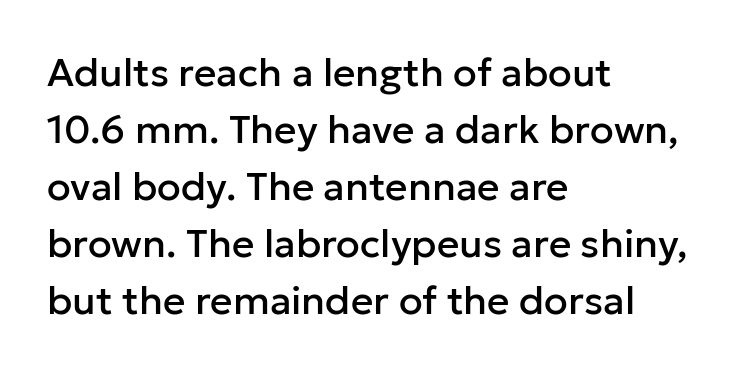
Q: Is the text italic (slanted)? A: No, it is upright.
Q: Is the typeface a serif or a sans-serif typeface? A: Sans-serif.
Q: Is the text underlined? A: No.
Q: How is the paragraph aligned? A: Left-aligned.
Q: Is the spacing between letters normal or unusually wide? A: Normal.
Q: Is the spacing between lines tight, normal or loose? A: Normal.
Q: Width (condensed, normal, or wide)? A: Normal.
Q: Stroke contrast? A: Low.
Q: x-height? A: Medium.
Q: Monospaced? A: No.
